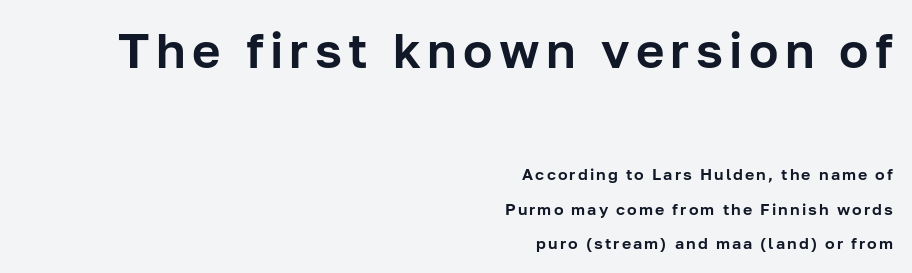
Q: Is the text italic (slanted)? A: No, it is upright.
Q: Is the typeface a serif or a sans-serif typeface? A: Sans-serif.
Q: Is the text underlined? A: No.
Q: How is the paragraph aligned? A: Right-aligned.
Q: Is the spacing between lines tight, normal or loose? A: Loose.
Q: Which block of text is set in a larger size, the first (top) or the second (bottom)? A: The first (top) one.
Q: Width (condensed, normal, or wide)? A: Normal.
Q: Stroke contrast? A: Low.
Q: x-height? A: Medium.
Q: Monospaced? A: No.
